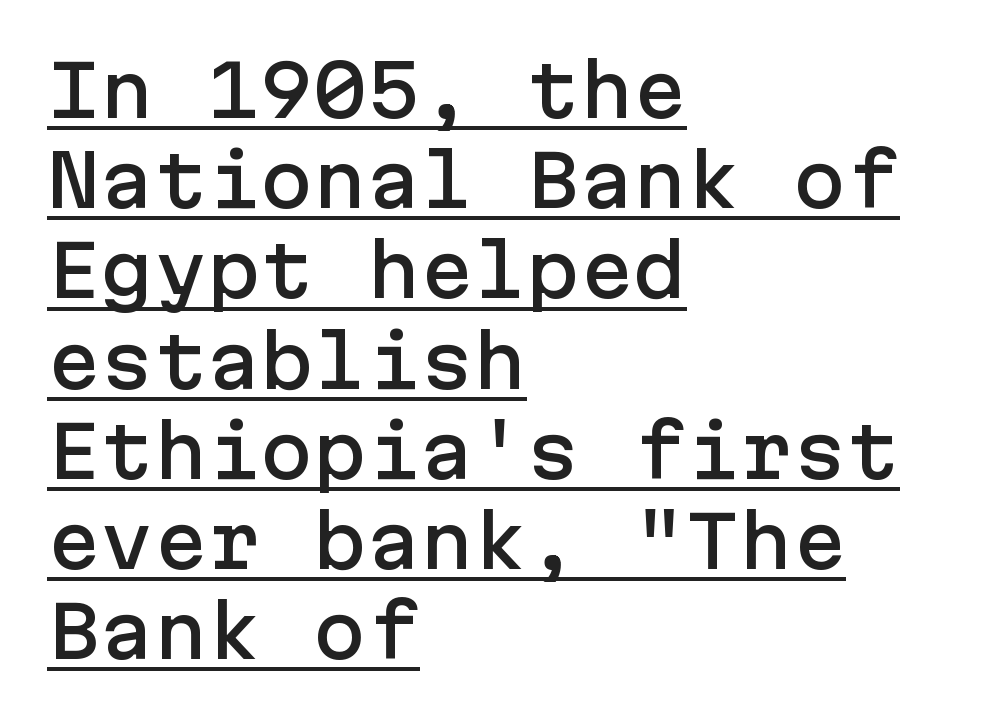
Q: Is the text italic (slanted)? A: No, it is upright.
Q: Is the typeface a serif or a sans-serif typeface? A: Sans-serif.
Q: Is the text underlined? A: Yes.
Q: How is the paragraph aligned? A: Left-aligned.
Q: Is the spacing between letters normal or unusually wide? A: Normal.
Q: Is the spacing between lines tight, normal or loose? A: Normal.
Q: Width (condensed, normal, or wide)? A: Normal.
Q: Stroke contrast? A: Low.
Q: x-height? A: Medium.
